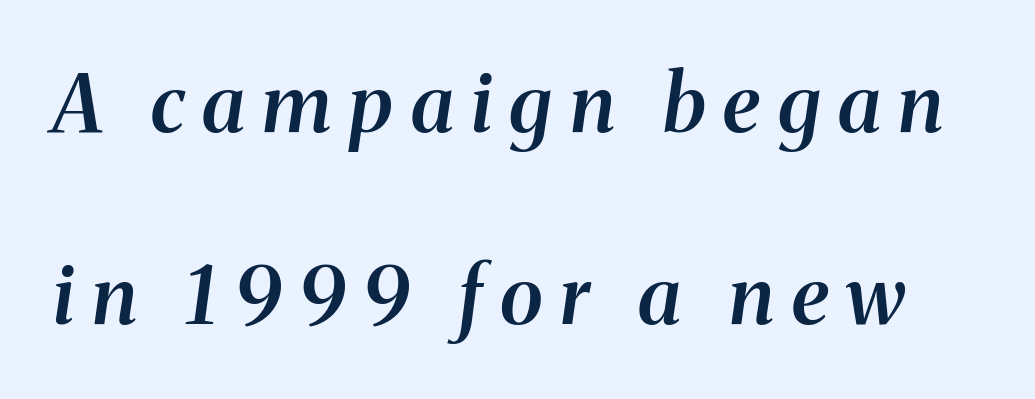
The image shows 80 px semibold serif type, italic (leaning right); set loose line spacing (2.4x), unusually wide letter spacing (+0.22 em), not underlined; medium stroke contrast and a medium x-height.
